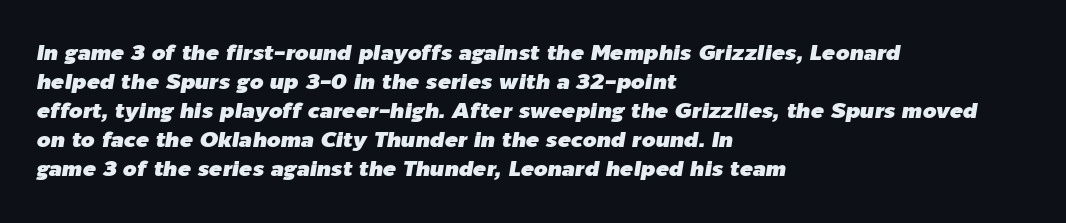
{"italic": "yes", "lean": "right", "slant_degrees": 9, "underline": "no", "align": "left", "line_spacing": "normal", "line_spacing_ratio": 1.32, "letter_spacing": "normal", "letter_spacing_em": 0.0, "glyph_px": 22}
